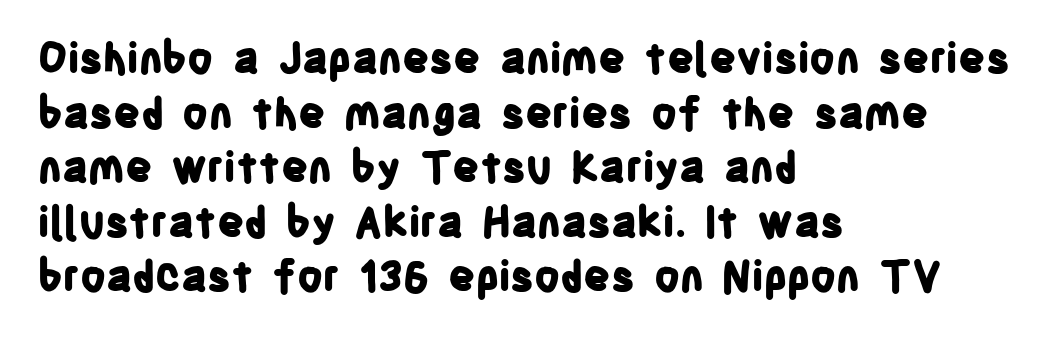
{"serif": "no", "italic": "no", "bold": "yes", "weight": "bold", "width": "condensed", "stroke_contrast": "low", "x_height": "large", "monospaced": "no", "underline": "no", "align": "left", "line_spacing": "normal", "line_spacing_ratio": 1.3, "letter_spacing": "normal", "letter_spacing_em": 0.0, "glyph_px": 42}
